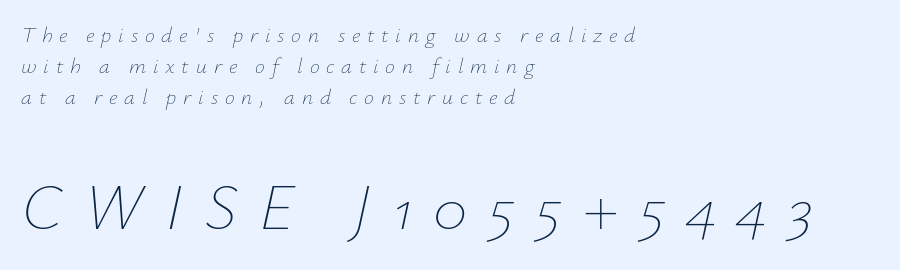
{"italic": "yes", "lean": "right", "slant_degrees": 12, "bold": "no", "weight": "thin", "width": "normal", "stroke_contrast": "low", "x_height": "small", "monospaced": "no", "underline": "no", "align": "left", "line_spacing": "normal", "line_spacing_ratio": 1.42, "letter_spacing": "wide", "letter_spacing_em": 0.31, "larger_block": "second", "size_ratio": 3.0, "glyph_px": 66}
